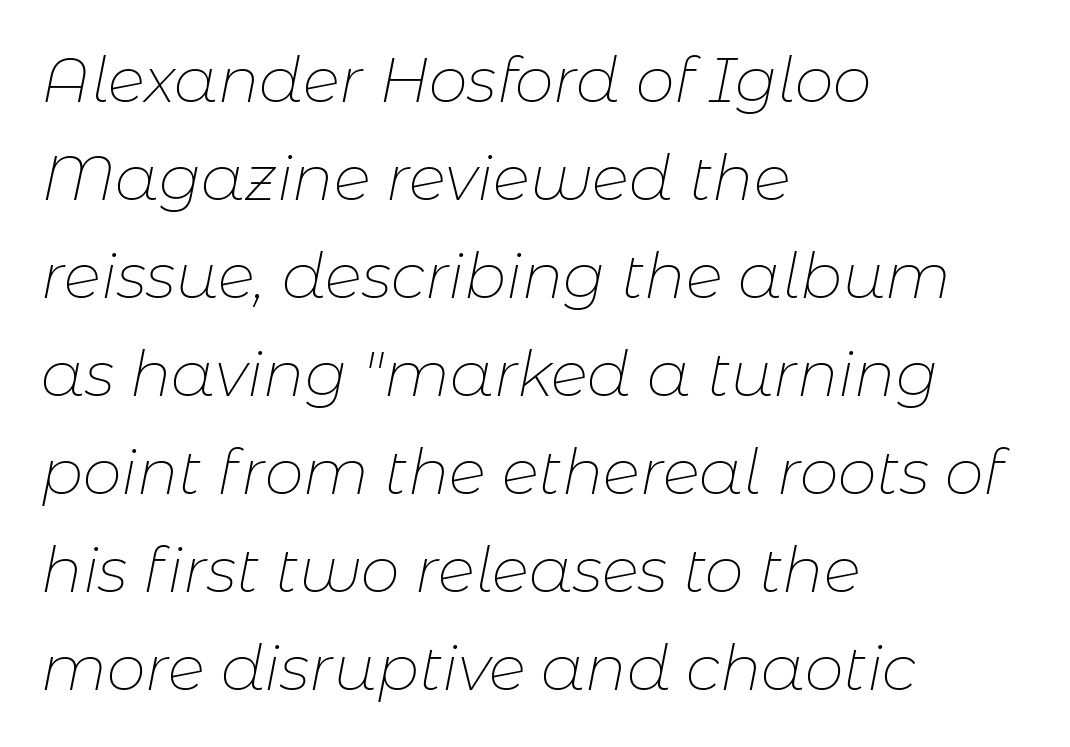
All the whitespace from short lines collects on the right. Weight: regular or lighter. The passage shown is not underscored anywhere. The letters are slanted; this is an italic face. Think of a printed novel: that variable character pitch is what you see here.
